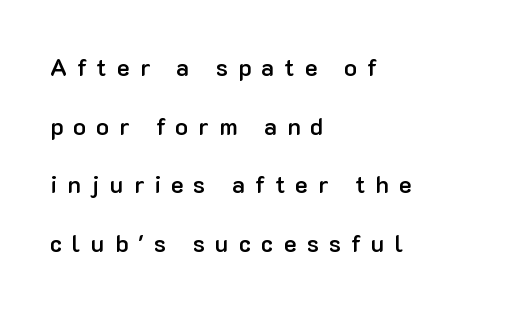
Q: Is the text bold? A: Semi-bold.
Q: Is the text italic (slanted)? A: No, it is upright.
Q: Is the text underlined? A: No.
Q: How is the paragraph aligned? A: Left-aligned.
Q: Is the spacing between letters normal or unusually wide? A: Unusually wide.
Q: Is the spacing between lines tight, normal or loose? A: Loose.
